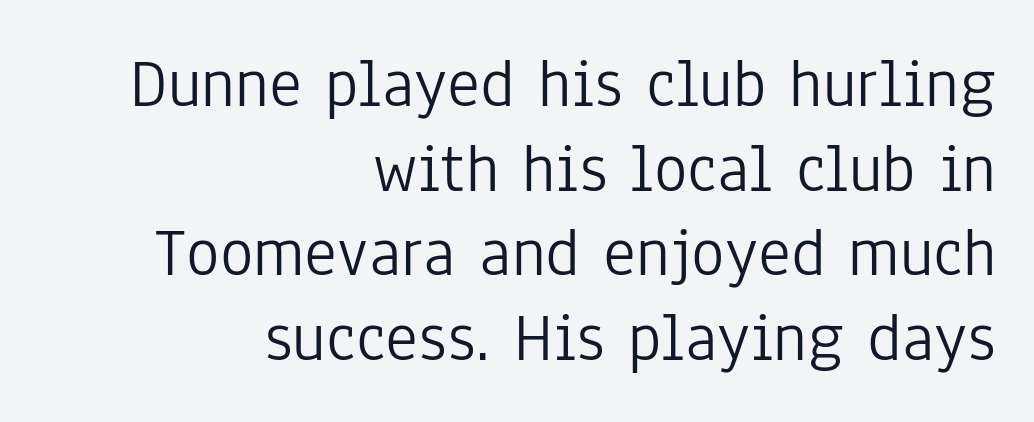
Think of a printed novel: that variable character pitch is what you see here. The font sits on the lighter half of the weight spectrum, regular included. Typographically, this falls in the sans-serif category. The horizontal fit of the characters is conventional and even.
